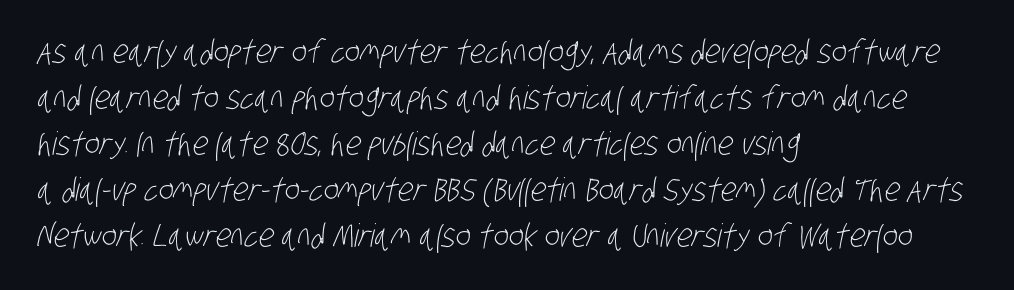
{"serif": "no", "bold": "no", "weight": "light", "width": "condensed", "stroke_contrast": "low", "x_height": "large", "monospaced": "no", "underline": "no", "align": "left", "line_spacing": "normal", "line_spacing_ratio": 1.44, "letter_spacing": "normal", "letter_spacing_em": 0.0, "glyph_px": 32}
